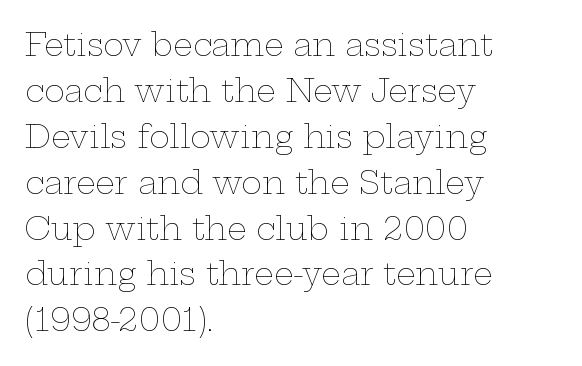
Q: Is the text bold? A: No.
Q: Is the text italic (slanted)? A: No, it is upright.
Q: Is the text underlined? A: No.
Q: How is the paragraph aligned? A: Left-aligned.
Q: Is the spacing between letters normal or unusually wide? A: Normal.
Q: Is the spacing between lines tight, normal or loose? A: Normal.
Q: Width (condensed, normal, or wide)? A: Wide.
Q: Stroke contrast? A: Low.
Q: x-height? A: Medium.
Q: Monospaced? A: No.
